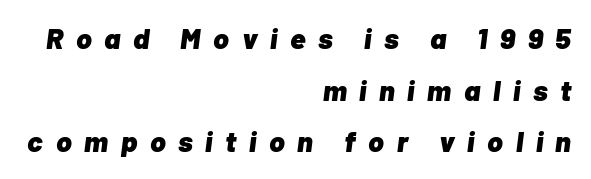
Look at the stroke-to-counter ratio: heavy, a bold. Type without underlining. Notice how the stems are inclined rather than vertical — that's the hallmark of italics. Visually the block forms a straight wall on the right and a jagged coastline on the left.
